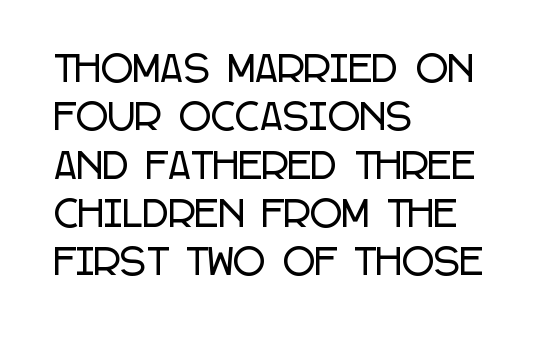
Italic: no, the glyphs are upright roman. Each letter's strokes conclude bluntly, with no projecting serifs. Leftover space on each line is placed entirely after the last word. Each row of text sits above clean, open space. Spacing between characters is what you'd get straight out of the box.
